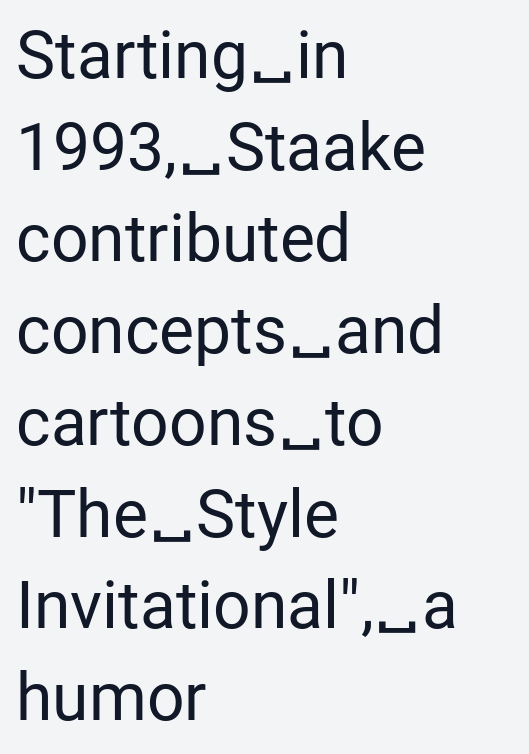
Q: Is the text bold? A: No.
Q: Is the text italic (slanted)? A: No, it is upright.
Q: Is the typeface a serif or a sans-serif typeface? A: Sans-serif.
Q: Is the text underlined? A: No.
Q: How is the paragraph aligned? A: Left-aligned.
Q: Is the spacing between letters normal or unusually wide? A: Normal.
Q: Is the spacing between lines tight, normal or loose? A: Normal.
Q: Width (condensed, normal, or wide)? A: Normal.
Q: Stroke contrast? A: Low.
Q: x-height? A: Medium.
Q: Monospaced? A: No.
